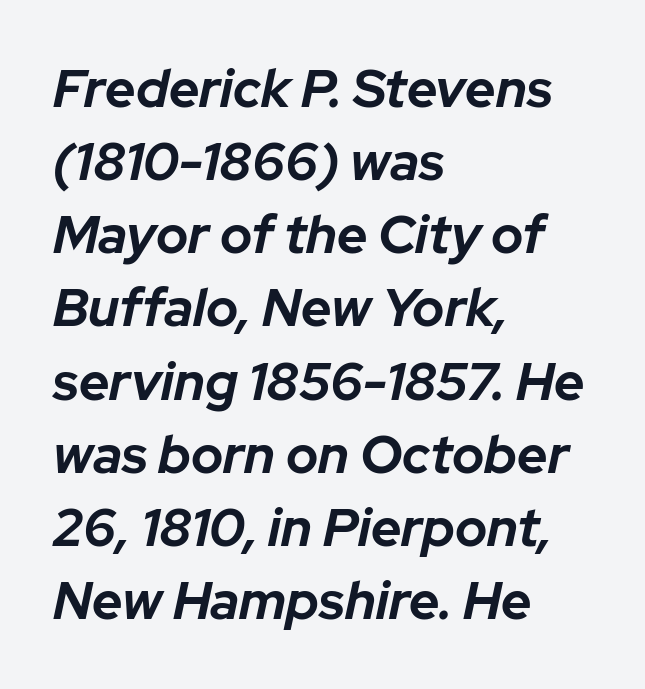
Students, note that the glyphs here touch the page at normal intervals. This sample uses an oblique cut, with every glyph tilted off the vertical. The rendering uses a moderate line-height, typical for paragraphs. Underline: absent.
